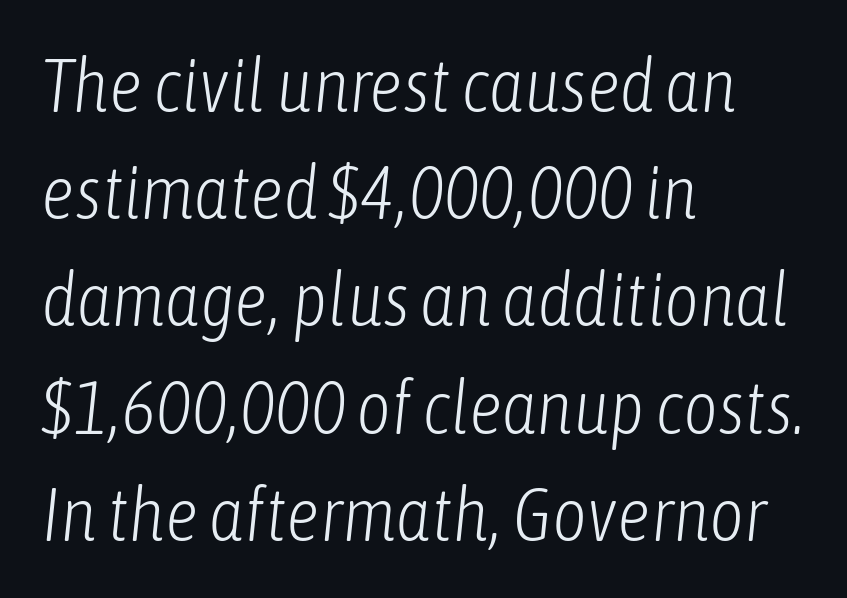
Q: Is the text bold? A: No.
Q: Is the text italic (slanted)? A: Yes, it leans right by about 6 degrees.
Q: Is the text underlined? A: No.
Q: How is the paragraph aligned? A: Left-aligned.
Q: Is the spacing between letters normal or unusually wide? A: Normal.
Q: Is the spacing between lines tight, normal or loose? A: Normal.
Q: Width (condensed, normal, or wide)? A: Condensed.
Q: Stroke contrast? A: Low.
Q: x-height? A: Medium.
Q: Monospaced? A: No.
